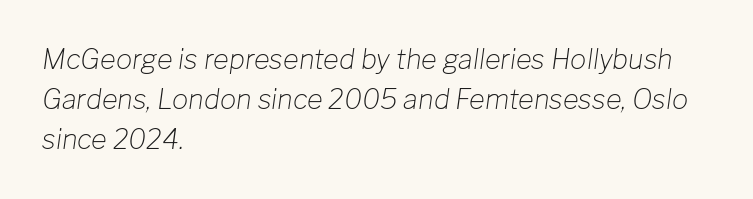
This is not heavy type; no bold has been used. Italic? Definitely — the glyphs are oblique. Inter-character spacing is left at the font's built-in metrics. Left-aligned paragraph, ragged on the right. The leading is moderate, giving the passage an even texture.
